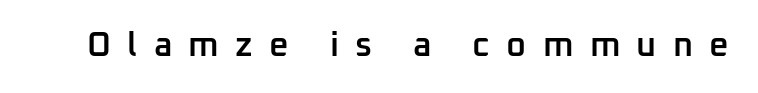
The image shows 34 px semibold sans-serif type, upright; set unusually wide letter spacing (+0.48 em), not underlined; low stroke contrast and a medium x-height.
